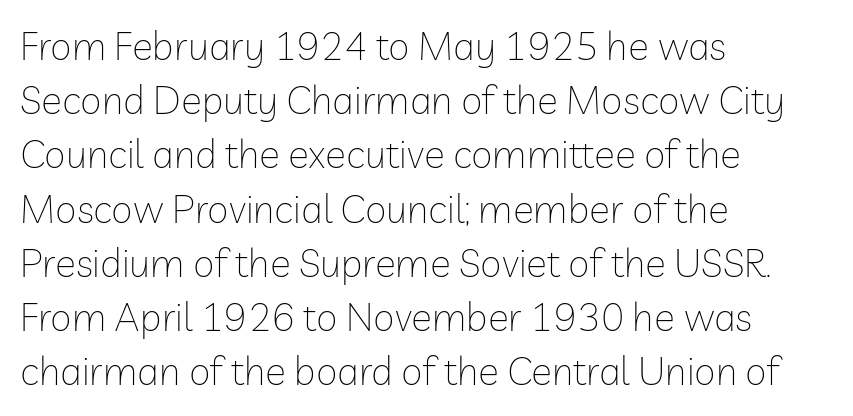
{"serif": "no", "italic": "no", "bold": "no", "weight": "thin", "width": "normal", "stroke_contrast": "low", "x_height": "medium", "monospaced": "no", "underline": "no", "align": "left", "line_spacing": "normal", "line_spacing_ratio": 1.39, "letter_spacing": "normal", "letter_spacing_em": 0.0, "glyph_px": 39}
